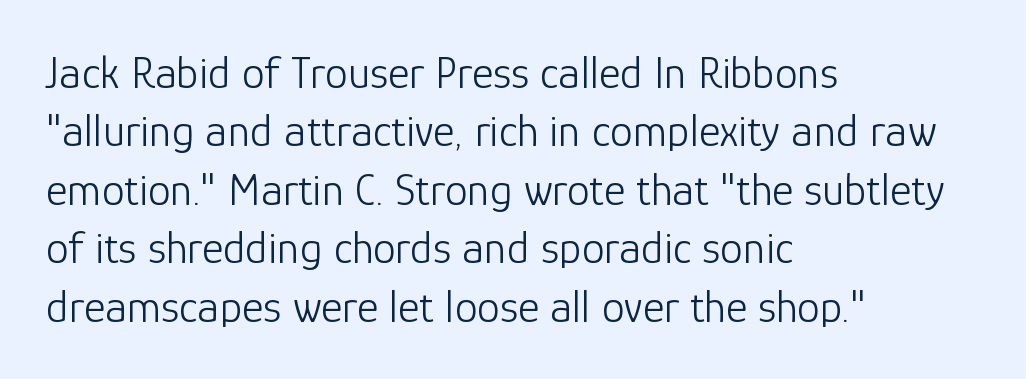
The image shows 46 px light sans-serif type, upright; set left-aligned, normal line spacing (1.27x), normal letter spacing, not underlined; low stroke contrast and a medium x-height.
